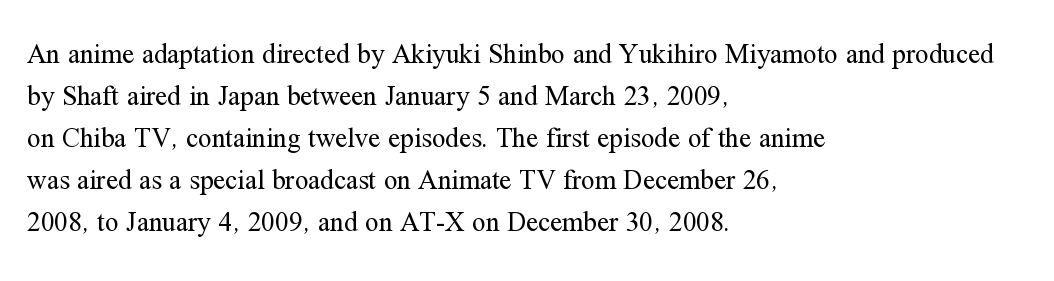
The image shows 27 px text type, upright; set left-aligned, normal line spacing (1.56x), normal letter spacing, not underlined.
